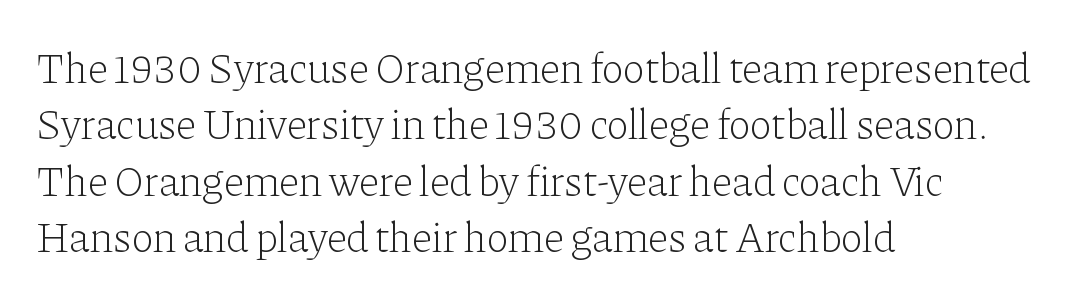
The image shows 42 px light serif type, upright; set left-aligned, normal line spacing (1.34x), normal letter spacing, not underlined; low stroke contrast and a medium x-height.
